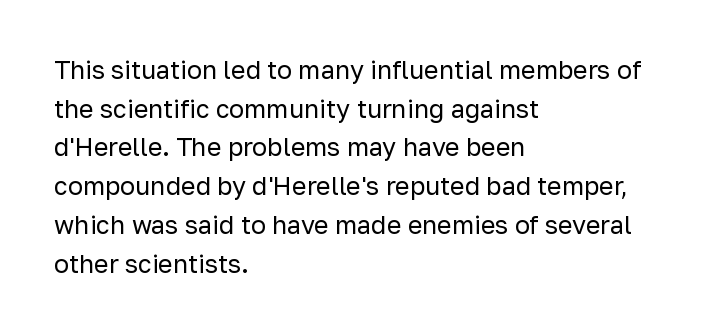
The image shows 25 px text type, upright; set left-aligned, normal line spacing (1.55x), normal letter spacing, not underlined.
